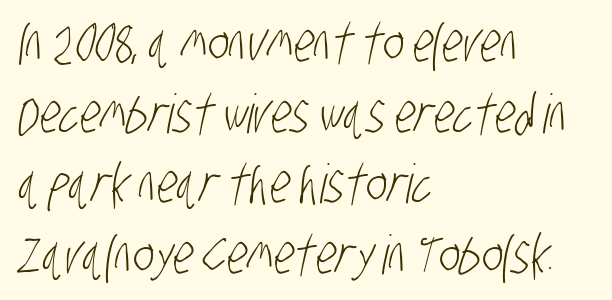
Q: Is the text bold? A: No.
Q: Is the typeface a serif or a sans-serif typeface? A: Sans-serif.
Q: Is the text underlined? A: No.
Q: How is the paragraph aligned? A: Left-aligned.
Q: Is the spacing between letters normal or unusually wide? A: Normal.
Q: Is the spacing between lines tight, normal or loose? A: Normal.
Q: Width (condensed, normal, or wide)? A: Condensed.
Q: Stroke contrast? A: Low.
Q: x-height? A: Large.
Q: Monospaced? A: No.
